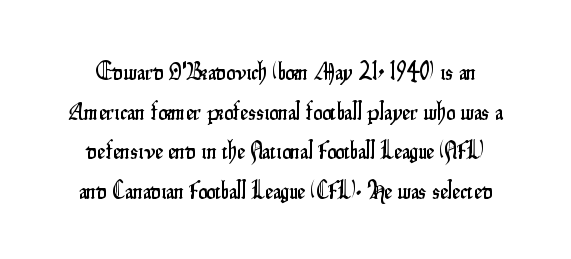
{"italic": "no", "underline": "no", "align": "center", "line_spacing": "normal", "line_spacing_ratio": 1.59, "letter_spacing": "normal", "letter_spacing_em": 0.0, "glyph_px": 25}
